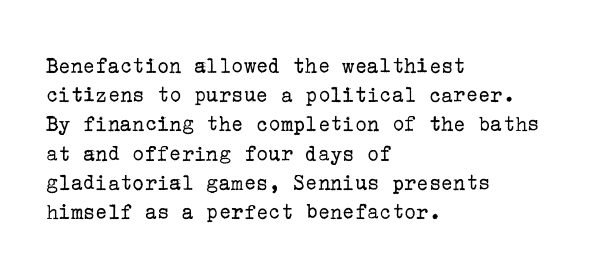
Nothing unusual about the tracking: characters are spaced as the font intends. Caption: multi-line text, flush left, ragged right. How would I describe the line gaps? Plain and ordinary. Unbolded letterforms with no extra heft.
